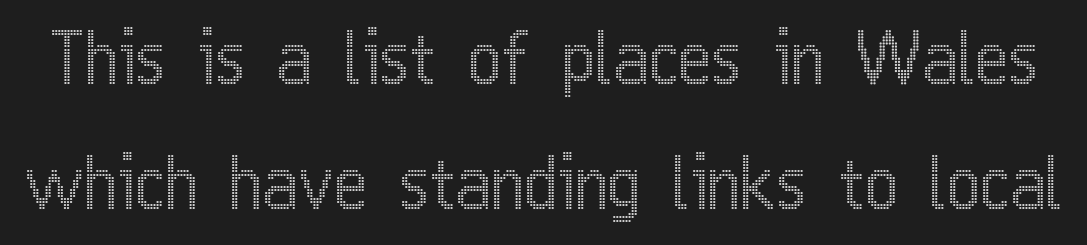
The image shows 71 px condensed type, upright; set line spacing 1.76x, normal letter spacing, not underlined; a medium x-height.
